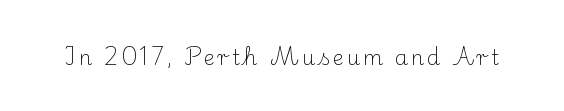
Nope, not italic — everything's standing straight. Weight: regular or lighter. This rendering features lettering with no underline.
